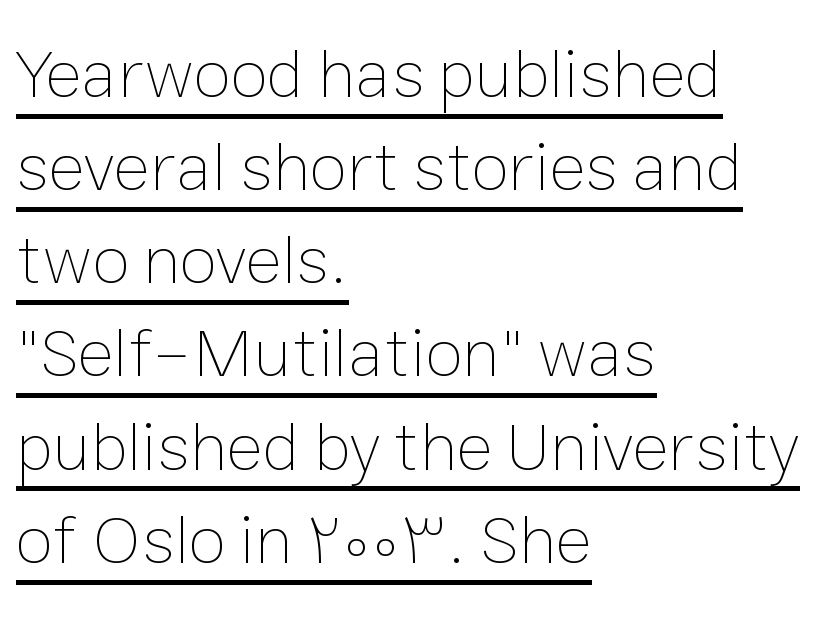
Standard letterfit; no display-style spreading of the glyphs. The string is rendered with underlining switched on. Weight: in the light-to-regular range. Which margin do the lines hug? The left one — the right edge is uneven.
